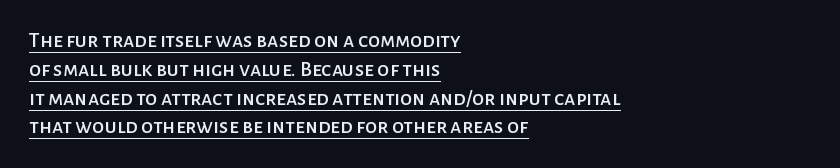
Beneath each row of characters lies a ruled line. Does the copy run flush right? No — it runs flush left. A typesetter would call this leading conventional body-copy spacing. No extra tracking has been applied to these lines. The axis of the letterforms is exactly vertical.
